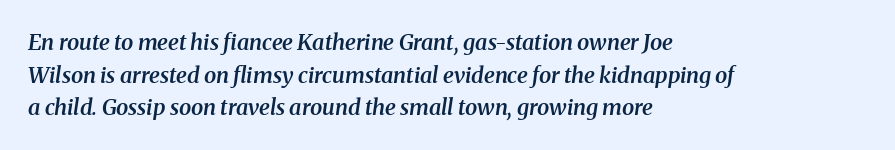
This rendering features lettering with no underline. A student would call this left alignment; a typographer would say flush left, rag right. Interline gaps are of average width in this sample. Honestly, the letter spacing is just normal — you wouldn't notice it. Rendered with sloped, italic letterforms. These words are printed semibold, heavier than regular yet not bold.
